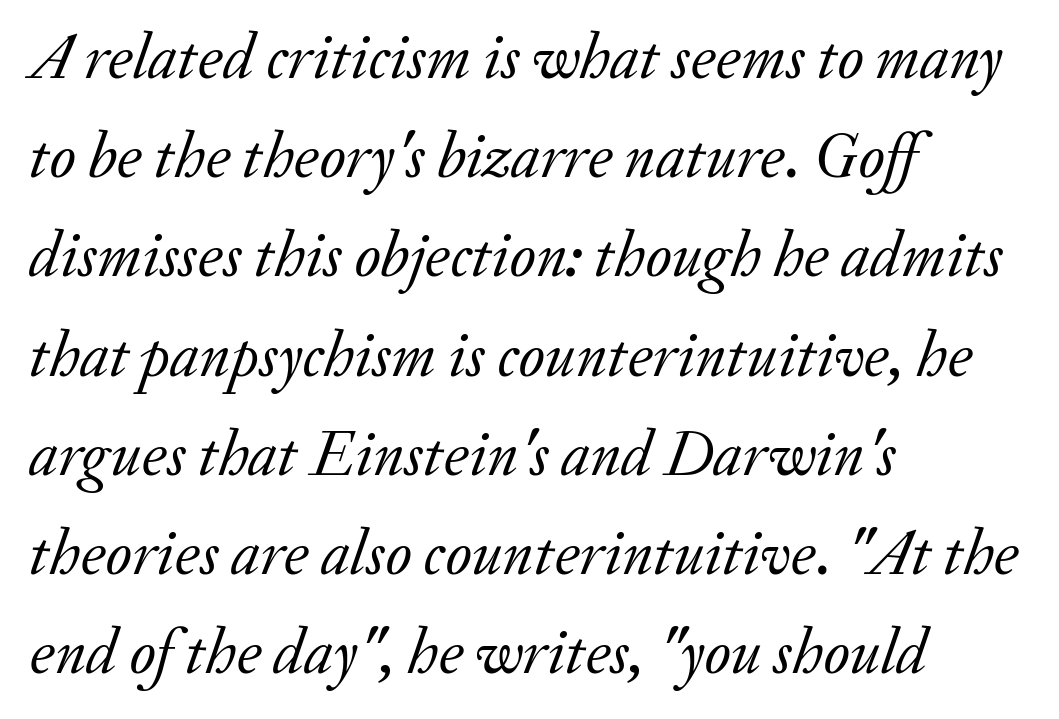
Q: Is the text bold? A: No.
Q: Is the text italic (slanted)? A: Yes, it leans right by about 20 degrees.
Q: Is the typeface a serif or a sans-serif typeface? A: Serif.
Q: Is the text underlined? A: No.
Q: How is the paragraph aligned? A: Left-aligned.
Q: Is the spacing between letters normal or unusually wide? A: Normal.
Q: Is the spacing between lines tight, normal or loose? A: Normal.
Q: Width (condensed, normal, or wide)? A: Normal.
Q: Stroke contrast? A: Low.
Q: x-height? A: Small.
Q: Monospaced? A: No.
